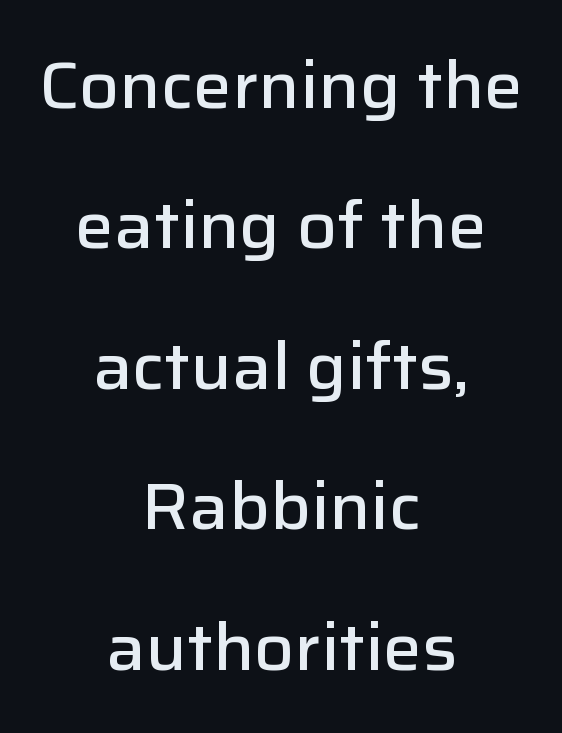
{"serif": "no", "italic": "no", "bold": "semi", "weight": "semibold", "width": "normal", "stroke_contrast": "low", "x_height": "medium", "monospaced": "no", "underline": "no", "align": "center", "line_spacing": "loose", "line_spacing_ratio": 2.16, "letter_spacing": "normal", "letter_spacing_em": 0.0, "glyph_px": 65}
